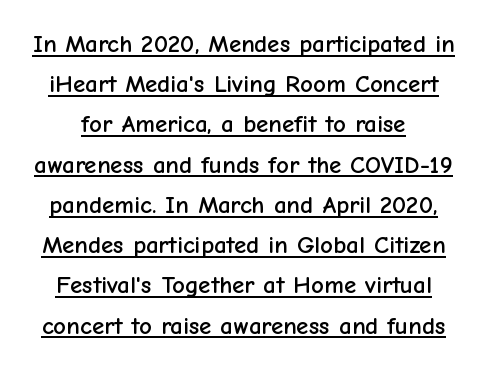
{"italic": "no", "underline": "yes", "line_spacing": "normal", "line_spacing_ratio": 1.61, "letter_spacing": "normal", "letter_spacing_em": 0.0, "glyph_px": 25}
